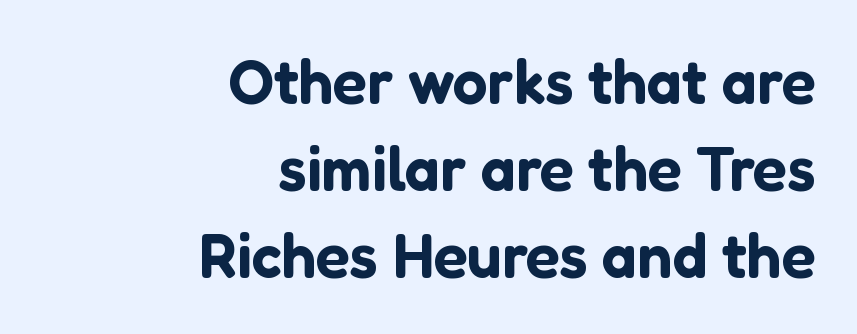
The face used here is proportionally spaced, like ordinary book or web type. Compared with typical body copy, the letter spacing here is the same. The foot of each line stays bare and open. A normal amount of white space separates one row of letters from the next.
